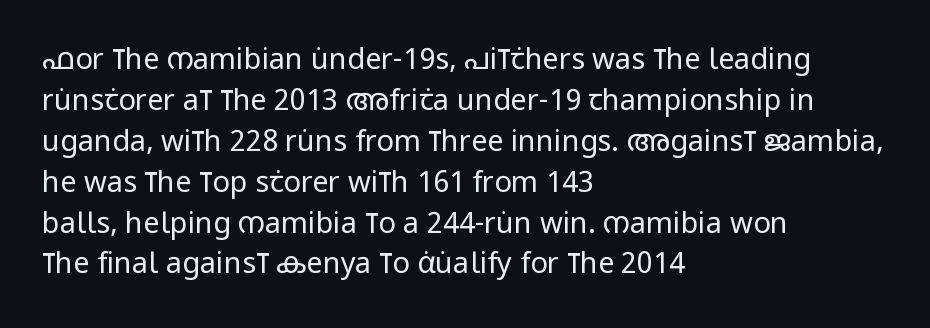
The image shows 29 px regular-weight, condensed sans-serif type, upright; set left-aligned, normal line spacing (1.41x), normal letter spacing, not underlined; low stroke contrast and a large x-height.
